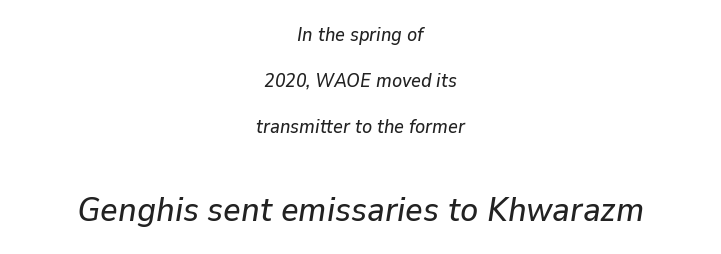
The image shows 34 px text type, italic (leaning right); set centered, loose line spacing (2.41x), normal letter spacing, not underlined; the second (bottom) block is 1.79x larger; low stroke contrast and a medium x-height.
